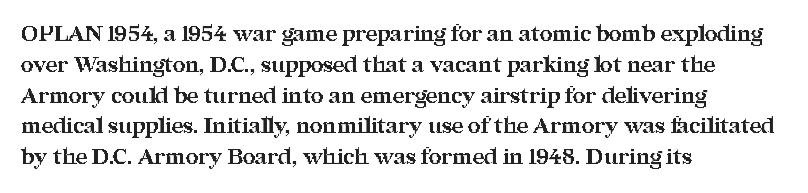
{"italic": "no", "bold": "yes", "underline": "no", "align": "left", "line_spacing": "normal", "line_spacing_ratio": 1.4, "letter_spacing": "normal", "letter_spacing_em": 0.0, "glyph_px": 22}
